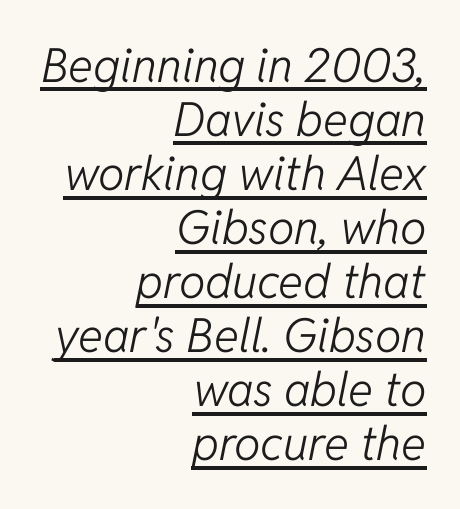
Q: Is the text bold? A: No.
Q: Is the text italic (slanted)? A: Yes, it leans right by about 11 degrees.
Q: Is the text underlined? A: Yes.
Q: How is the paragraph aligned? A: Right-aligned.
Q: Is the spacing between letters normal or unusually wide? A: Normal.
Q: Is the spacing between lines tight, normal or loose? A: Tight.
Q: Width (condensed, normal, or wide)? A: Normal.
Q: Stroke contrast? A: Low.
Q: x-height? A: Medium.
Q: Monospaced? A: No.
